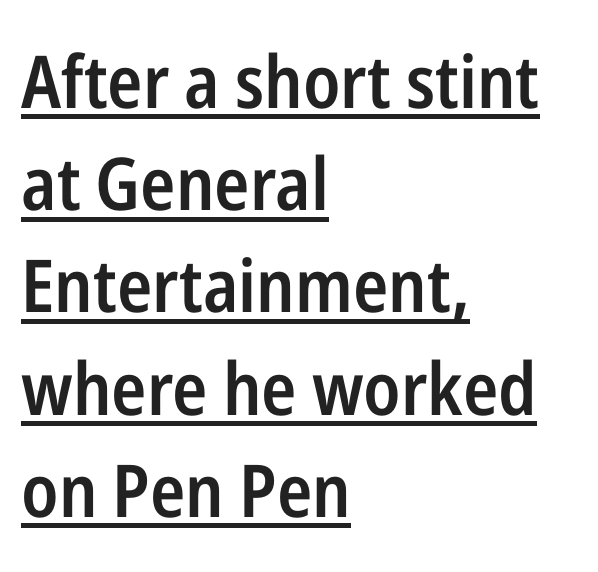
Q: Is the text bold? A: Semi-bold.
Q: Is the text italic (slanted)? A: No, it is upright.
Q: Is the typeface a serif or a sans-serif typeface? A: Sans-serif.
Q: Is the text underlined? A: Yes.
Q: How is the paragraph aligned? A: Left-aligned.
Q: Is the spacing between letters normal or unusually wide? A: Normal.
Q: Is the spacing between lines tight, normal or loose? A: Normal.
Q: Width (condensed, normal, or wide)? A: Condensed.
Q: Stroke contrast? A: Low.
Q: x-height? A: Medium.
Q: Monospaced? A: No.
